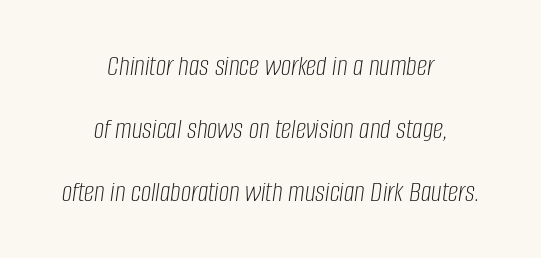
Between one letter and the next there's only the usual sliver of space. If you measured baseline to baseline, you'd find a long distance. The foot of each line stays bare and open. Think standard paragraph weight, or any step lighter than that. Here the designer chose a conventional face with non-uniform glyph widths.
